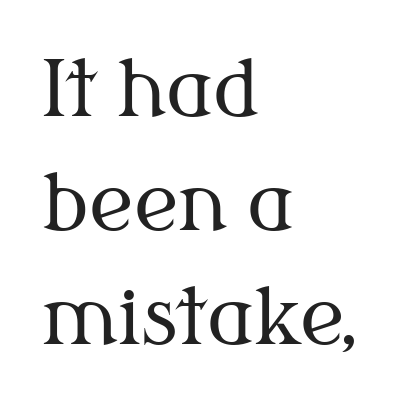
Q: Is the text bold? A: No.
Q: Is the text italic (slanted)? A: No, it is upright.
Q: Is the typeface a serif or a sans-serif typeface? A: Serif.
Q: Is the text underlined? A: No.
Q: How is the paragraph aligned? A: Left-aligned.
Q: Is the spacing between letters normal or unusually wide? A: Normal.
Q: Is the spacing between lines tight, normal or loose? A: Normal.
Q: Width (condensed, normal, or wide)? A: Normal.
Q: Stroke contrast? A: Medium.
Q: x-height? A: Medium.
Q: Monospaced? A: No.
